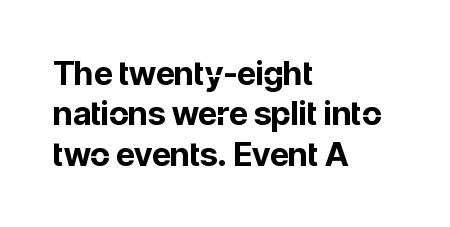
{"serif": "no", "italic": "no", "bold": "yes", "weight": "bold", "width": "normal", "stroke_contrast": "low", "x_height": "medium", "monospaced": "no", "underline": "no", "align": "left", "line_spacing_ratio": 1.22, "letter_spacing": "normal", "letter_spacing_em": 0.0, "glyph_px": 33}
